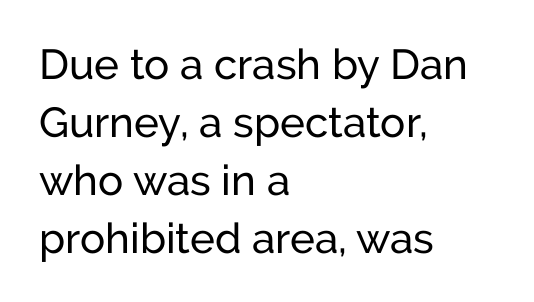
Horizontal alignment here is leftward, the default for most running prose. Each new line begins a customary step beneath the previous one. Notice how the stems are strictly vertical — no italics here. Note the varied advance widths — an 'i' is clearly narrower than an 'm'. This sample uses a sans-serif face.
